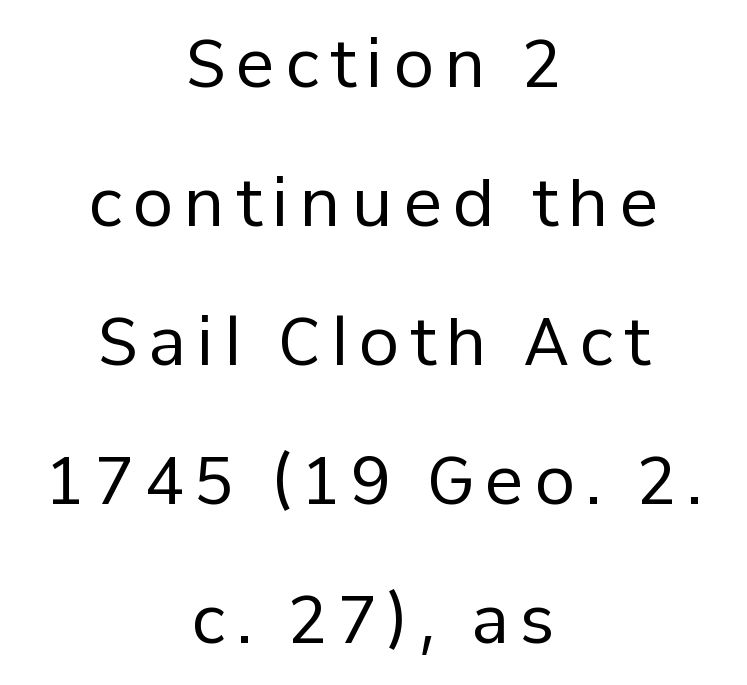
Note the varied advance widths — an 'i' is clearly narrower than an 'm'. Descenders are the only things crossing below the line. To sum up the face: it is a sans, with no serifs. Is this a heavy cut? Hardly; it is regular or lighter.
